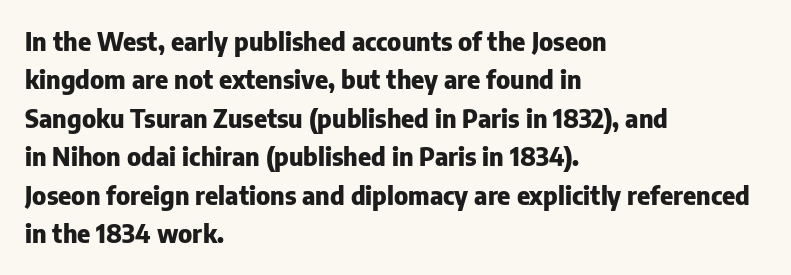
Here the glyphs are tracked normally, forming tight word shapes. Does the weight exceed regular? Yes, all the way to bold. The text block is weighted toward the left margin, trailing off unevenly rightward. Style check: upright. Notice how descenders clear the ascenders below comfortably — that's standard leading. Glance below the letters and you will spot only blank space.
